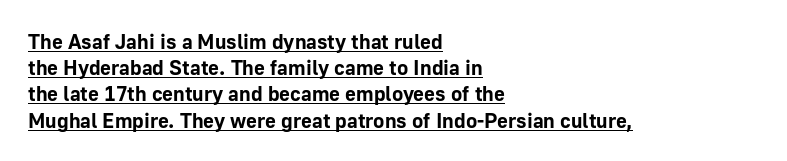
Q: Is the text bold? A: Yes.
Q: Is the text italic (slanted)? A: No, it is upright.
Q: Is the text underlined? A: Yes.
Q: How is the paragraph aligned? A: Left-aligned.
Q: Is the spacing between letters normal or unusually wide? A: Normal.
Q: Is the spacing between lines tight, normal or loose? A: Normal.
